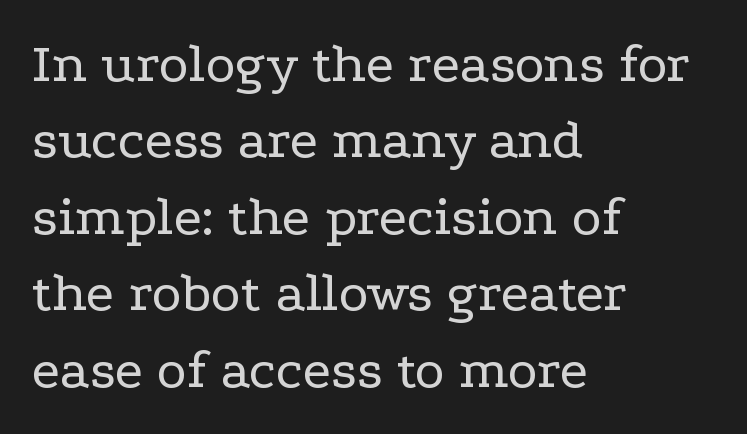
{"serif": "yes", "italic": "no", "bold": "no", "weight": "regular", "width": "wide", "stroke_contrast": "low", "x_height": "medium", "monospaced": "no", "underline": "no", "align": "left", "line_spacing": "normal", "line_spacing_ratio": 1.34, "letter_spacing": "normal", "letter_spacing_em": 0.0, "glyph_px": 57}
